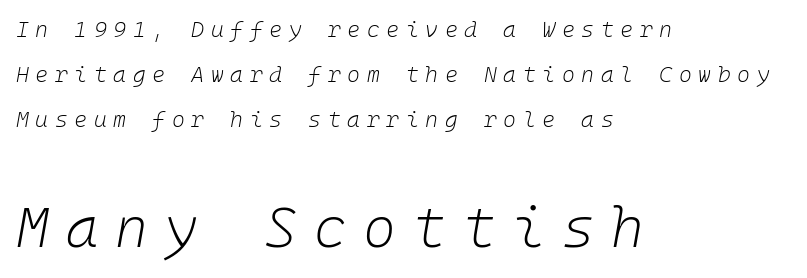
The image shows 56 px light type, italic (leaning right); set left-aligned, loose line spacing (2.04x), unusually wide letter spacing (+0.3 em), not underlined; the second (bottom) block is 2.55x larger; low stroke contrast and a medium x-height.
